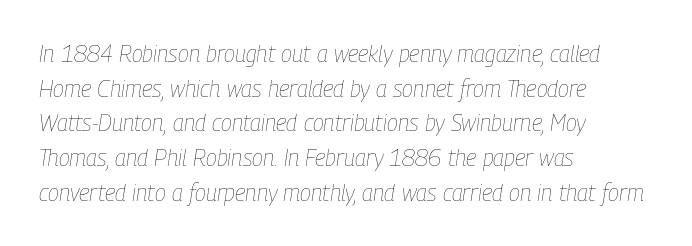
One-word summary of the alignment: left. Caption: standard tracking, unaltered. Students, observe: this is what conventionally led text looks like. Underlining? Definitely not there. Designer's note — italics engaged. Stems here are at most as thick as an everyday book face.
